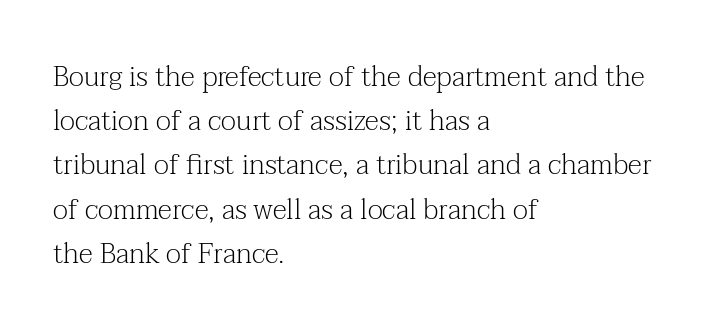
Q: Is the text bold? A: No.
Q: Is the text italic (slanted)? A: No, it is upright.
Q: Is the typeface a serif or a sans-serif typeface? A: Serif.
Q: Is the text underlined? A: No.
Q: How is the paragraph aligned? A: Left-aligned.
Q: Is the spacing between letters normal or unusually wide? A: Normal.
Q: Is the spacing between lines tight, normal or loose? A: Normal.
Q: Width (condensed, normal, or wide)? A: Normal.
Q: Stroke contrast? A: Medium.
Q: x-height? A: Medium.
Q: Monospaced? A: No.
